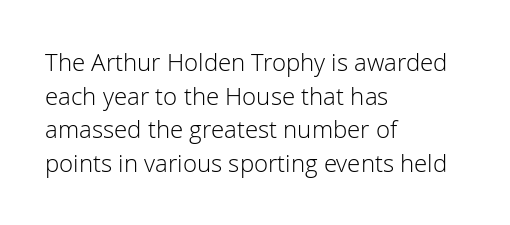
The image shows 24 px text type, upright; set left-aligned, normal line spacing (1.4x), normal letter spacing, not underlined.
